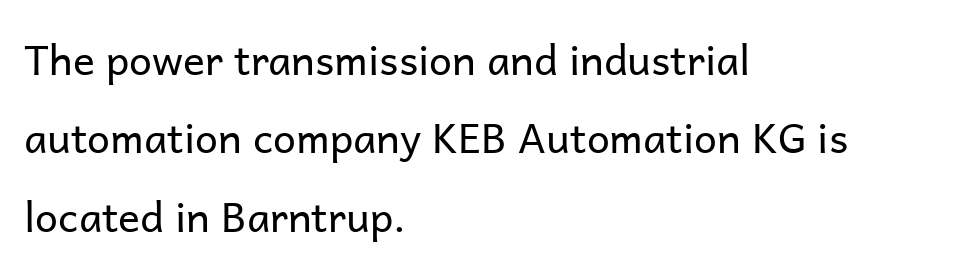
Q: Is the text bold? A: No.
Q: Is the text italic (slanted)? A: No, it is upright.
Q: Is the typeface a serif or a sans-serif typeface? A: Sans-serif.
Q: Is the text underlined? A: No.
Q: How is the paragraph aligned? A: Left-aligned.
Q: Is the spacing between letters normal or unusually wide? A: Normal.
Q: Is the spacing between lines tight, normal or loose? A: Loose.
Q: Width (condensed, normal, or wide)? A: Normal.
Q: Stroke contrast? A: Low.
Q: x-height? A: Medium.
Q: Monospaced? A: No.
